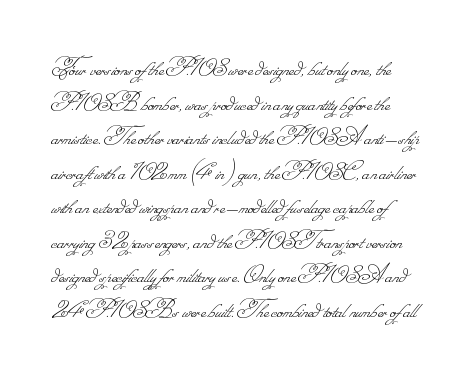
Just letters on the line, the space beneath them empty. Short note: letters normally spaced. Each stroke keeps to a modest, everyday thickness or less. Normally led — the rows are evenly, conventionally spaced.
